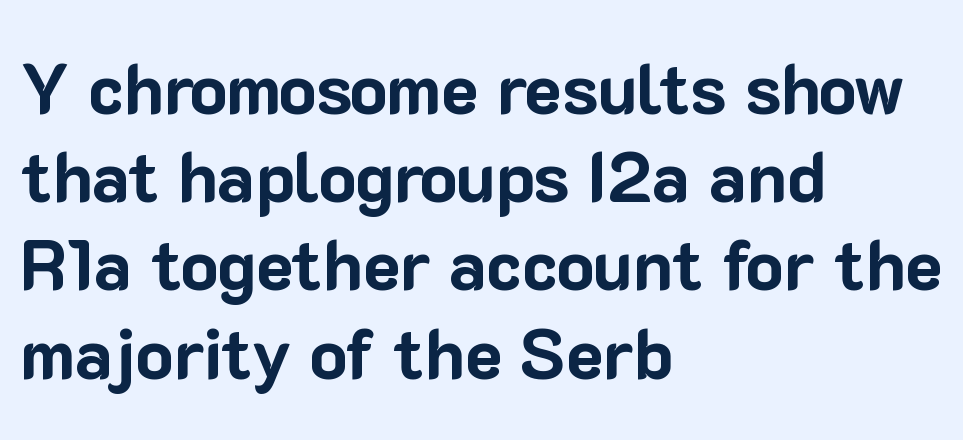
Q: Is the text bold? A: Yes.
Q: Is the text italic (slanted)? A: No, it is upright.
Q: Is the typeface a serif or a sans-serif typeface? A: Sans-serif.
Q: Is the text underlined? A: No.
Q: How is the paragraph aligned? A: Left-aligned.
Q: Is the spacing between letters normal or unusually wide? A: Normal.
Q: Is the spacing between lines tight, normal or loose? A: Normal.
Q: Width (condensed, normal, or wide)? A: Normal.
Q: Stroke contrast? A: Low.
Q: x-height? A: Medium.
Q: Monospaced? A: No.
